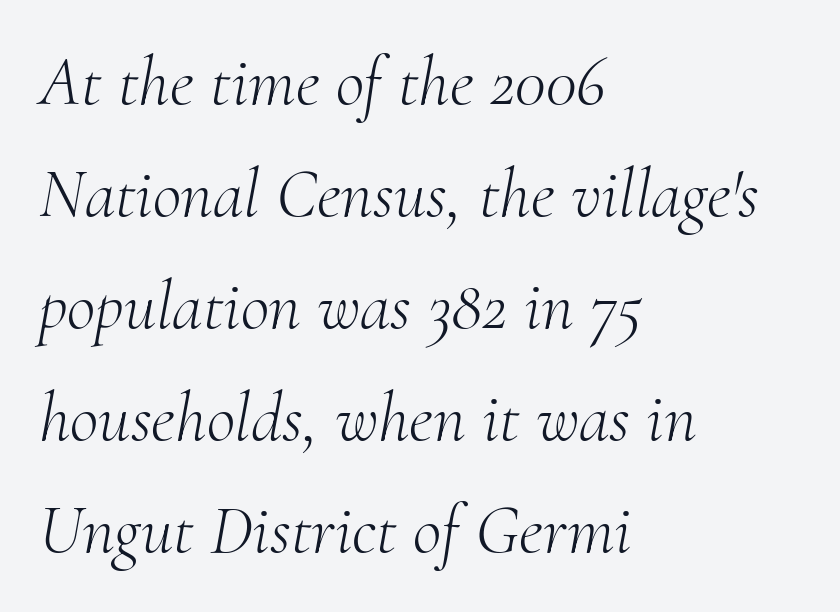
Q: Is the text bold? A: No.
Q: Is the text italic (slanted)? A: Yes, it leans right by about 10 degrees.
Q: Is the typeface a serif or a sans-serif typeface? A: Serif.
Q: Is the text underlined? A: No.
Q: How is the paragraph aligned? A: Left-aligned.
Q: Is the spacing between letters normal or unusually wide? A: Normal.
Q: Is the spacing between lines tight, normal or loose? A: Normal.
Q: Width (condensed, normal, or wide)? A: Normal.
Q: Stroke contrast? A: Medium.
Q: x-height? A: Small.
Q: Monospaced? A: No.
